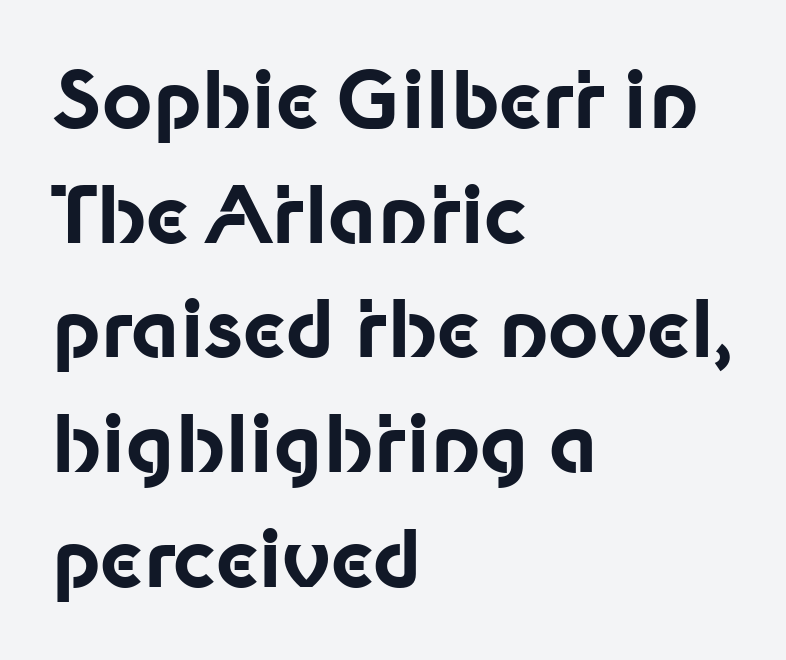
Q: Is the text bold? A: Yes.
Q: Is the text italic (slanted)? A: No, it is upright.
Q: Is the typeface a serif or a sans-serif typeface? A: Sans-serif.
Q: Is the text underlined? A: No.
Q: How is the paragraph aligned? A: Left-aligned.
Q: Is the spacing between letters normal or unusually wide? A: Normal.
Q: Is the spacing between lines tight, normal or loose? A: Normal.
Q: Width (condensed, normal, or wide)? A: Normal.
Q: Stroke contrast? A: Low.
Q: x-height? A: Medium.
Q: Monospaced? A: No.
